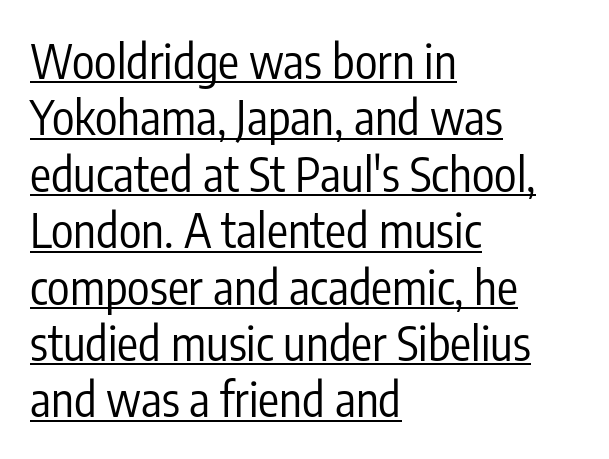
{"serif": "no", "italic": "no", "bold": "no", "weight": "regular", "width": "condensed", "stroke_contrast": "low", "x_height": "medium", "monospaced": "no", "underline": "yes", "align": "left", "line_spacing_ratio": 1.2, "letter_spacing": "normal", "letter_spacing_em": 0.0, "glyph_px": 47}
